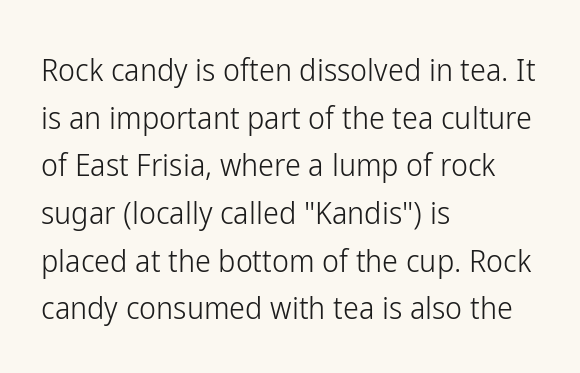
Q: Is the text bold? A: No.
Q: Is the text italic (slanted)? A: No, it is upright.
Q: Is the typeface a serif or a sans-serif typeface? A: Sans-serif.
Q: Is the text underlined? A: No.
Q: How is the paragraph aligned? A: Left-aligned.
Q: Is the spacing between letters normal or unusually wide? A: Normal.
Q: Is the spacing between lines tight, normal or loose? A: Normal.
Q: Width (condensed, normal, or wide)? A: Condensed.
Q: Stroke contrast? A: Low.
Q: x-height? A: Medium.
Q: Monospaced? A: No.
